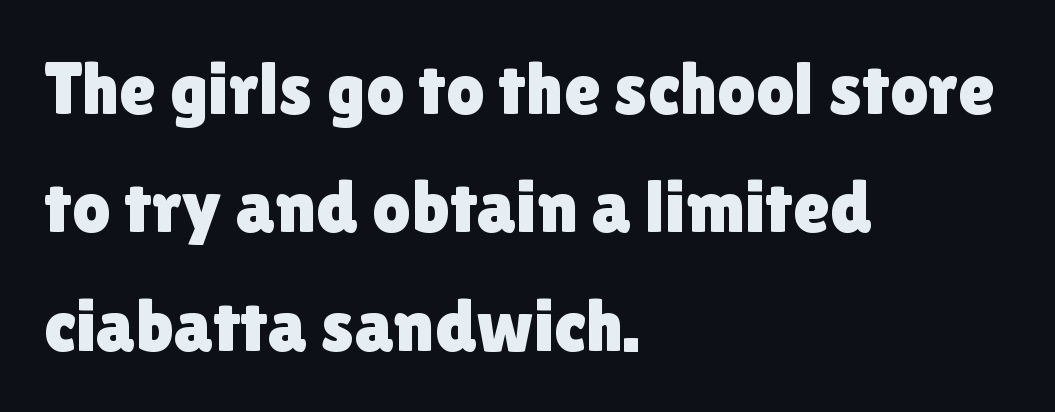
The image shows 75 px sans-serif type, upright; set left-aligned, normal line spacing (1.58x), normal letter spacing, not underlined; a medium x-height.
